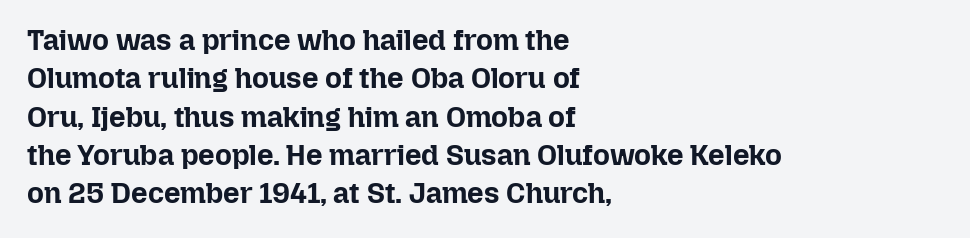
Q: Is the text bold? A: Yes.
Q: Is the text italic (slanted)? A: No, it is upright.
Q: Is the text underlined? A: No.
Q: How is the paragraph aligned? A: Left-aligned.
Q: Is the spacing between letters normal or unusually wide? A: Normal.
Q: Is the spacing between lines tight, normal or loose? A: Normal.
Q: Width (condensed, normal, or wide)? A: Normal.
Q: Stroke contrast? A: Low.
Q: x-height? A: Medium.
Q: Monospaced? A: No.
